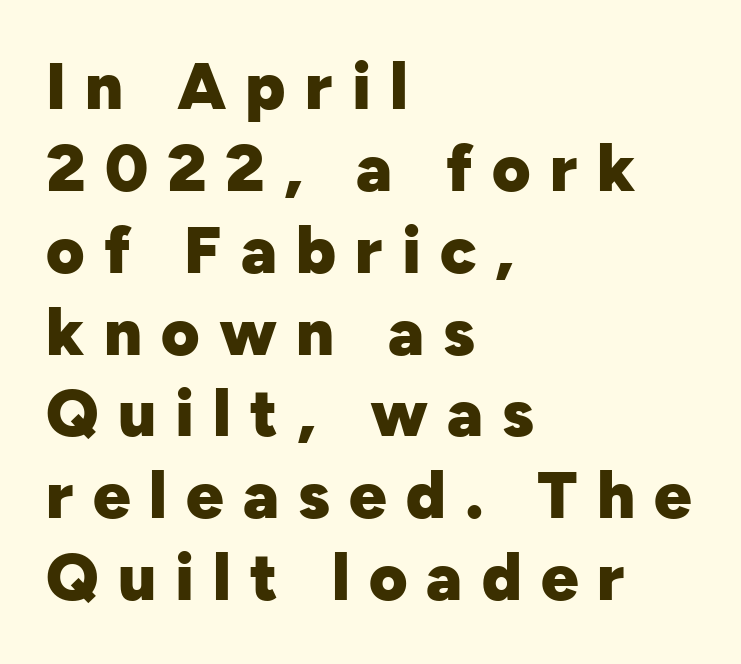
Q: Is the text bold? A: Yes.
Q: Is the text italic (slanted)? A: No, it is upright.
Q: Is the typeface a serif or a sans-serif typeface? A: Sans-serif.
Q: Is the text underlined? A: No.
Q: How is the paragraph aligned? A: Left-aligned.
Q: Is the spacing between letters normal or unusually wide? A: Unusually wide.
Q: Width (condensed, normal, or wide)? A: Normal.
Q: Stroke contrast? A: Low.
Q: x-height? A: Medium.
Q: Monospaced? A: No.
